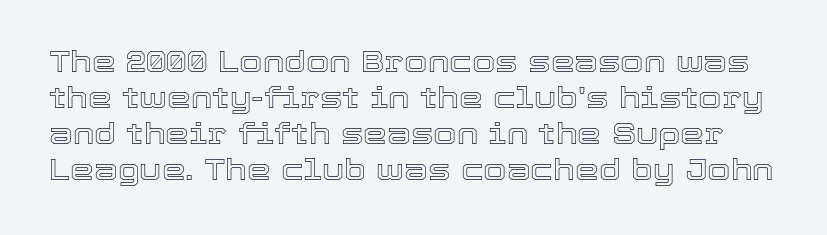
The image shows 30 px text type, upright; set line spacing 1.2x, normal letter spacing, not underlined; a medium x-height.
